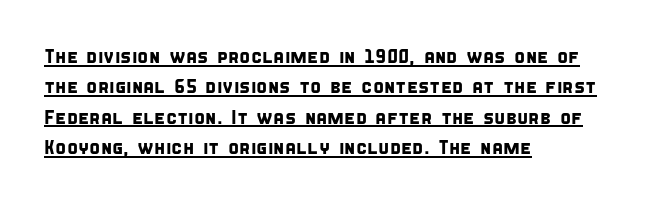
The setting favours the left margin, as ordinary paragraphs usually do. The rendering keeps characters at their native spacing. Horizontal bands of white between lines are of average thickness. What decoration does the sample have? An underline.
